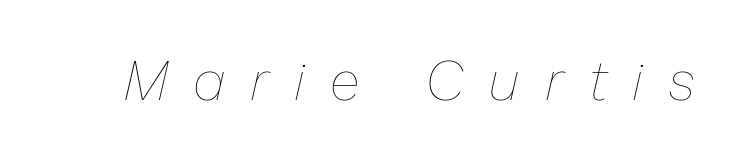
Q: Is the text bold? A: No.
Q: Is the text italic (slanted)? A: Yes, it leans right by about 13 degrees.
Q: Is the text underlined? A: No.
Q: Is the spacing between letters normal or unusually wide? A: Unusually wide.
Q: Width (condensed, normal, or wide)? A: Normal.
Q: Stroke contrast? A: Low.
Q: x-height? A: Medium.
Q: Monospaced? A: No.
